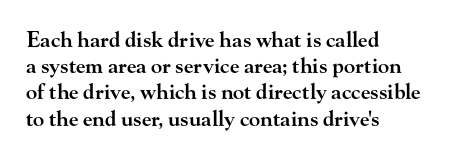
Q: Is the text bold? A: Semi-bold.
Q: Is the text italic (slanted)? A: No, it is upright.
Q: Is the text underlined? A: No.
Q: How is the paragraph aligned? A: Left-aligned.
Q: Is the spacing between letters normal or unusually wide? A: Normal.
Q: Is the spacing between lines tight, normal or loose? A: Normal.
